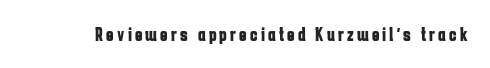
Q: Is the text bold? A: Yes.
Q: Is the text italic (slanted)? A: No, it is upright.
Q: Is the text underlined? A: No.
